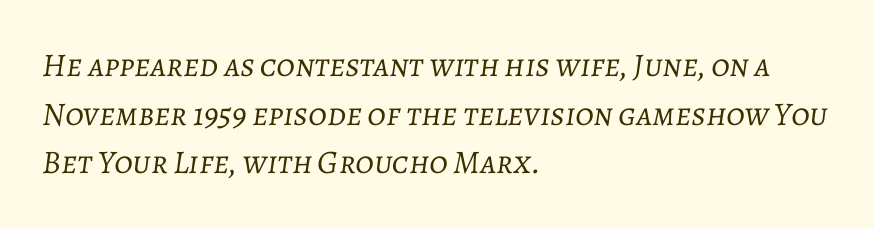
The image shows 33 px light type, italic (leaning right); set left-aligned, normal line spacing (1.47x), normal letter spacing, not underlined; low stroke contrast and a medium x-height.
